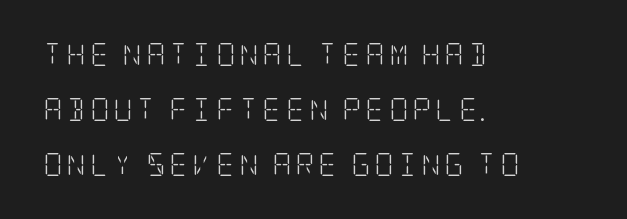
Q: Is the text bold? A: No.
Q: Is the text italic (slanted)? A: No, it is upright.
Q: Is the text underlined? A: No.
Q: How is the paragraph aligned? A: Left-aligned.
Q: Is the spacing between letters normal or unusually wide? A: Unusually wide.
Q: Is the spacing between lines tight, normal or loose? A: Loose.
